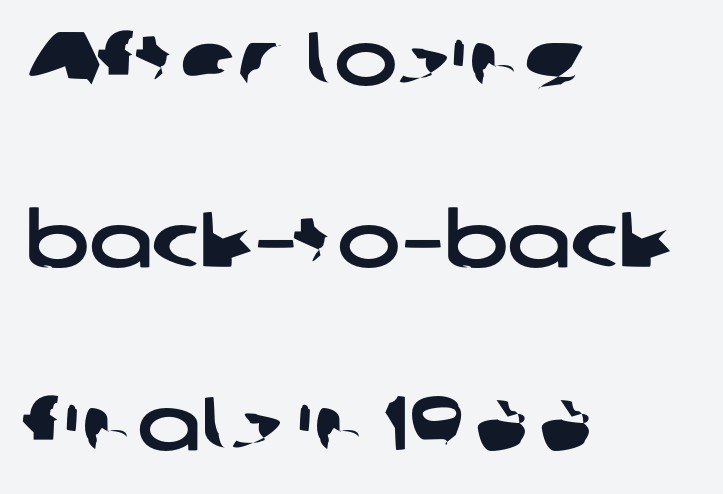
Q: Is the typeface a serif or a sans-serif typeface? A: Sans-serif.
Q: Is the text underlined? A: No.
Q: How is the paragraph aligned? A: Left-aligned.
Q: Is the spacing between letters normal or unusually wide? A: Normal.
Q: Is the spacing between lines tight, normal or loose? A: Loose.
Q: Width (condensed, normal, or wide)? A: Wide.
Q: Stroke contrast? A: Low.
Q: x-height? A: Medium.
Q: Monospaced? A: No.
